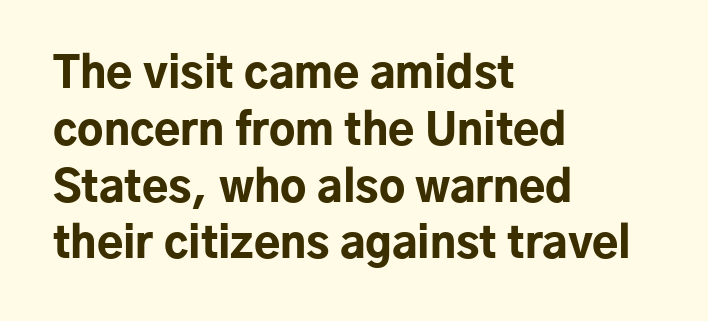
The image shows 43 px bold sans-serif type, upright; set left-aligned, normal line spacing (1.32x), normal letter spacing, not underlined; low stroke contrast and a medium x-height.
